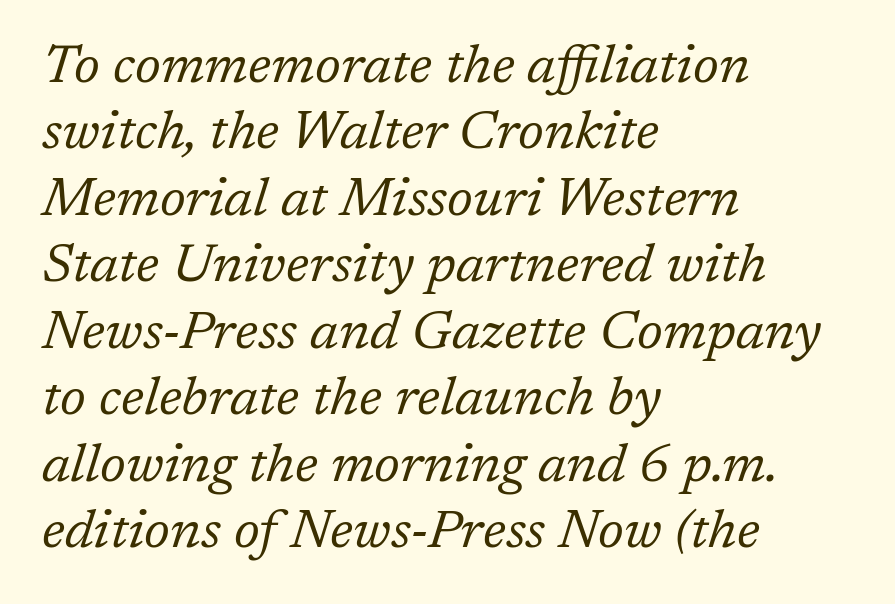
{"serif": "yes", "italic": "yes", "lean": "right", "slant_degrees": 17, "bold": "no", "weight": "regular", "width": "normal", "stroke_contrast": "low", "x_height": "medium", "monospaced": "no", "underline": "no", "align": "left", "line_spacing_ratio": 1.23, "letter_spacing": "normal", "letter_spacing_em": 0.0, "glyph_px": 54}
